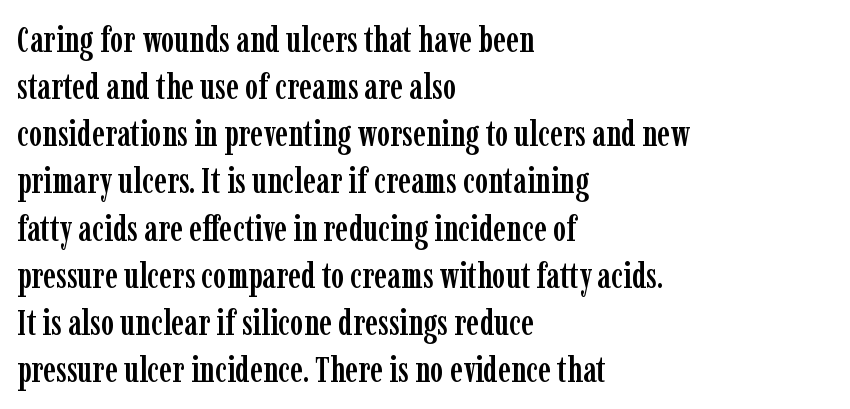
The rows are spaced the way most documents space them. Do the characters align in a grid? No, the font is proportional. Does the copy run flush right? No — it runs flush left. Rendered with straight, roman letterforms. The glyphs are unaccompanied by any horizontal stroke below them.
